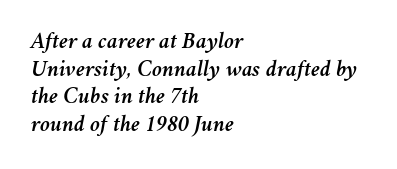
The image shows 23 px text type, italic (leaning right); set left-aligned, line spacing 1.2x, normal letter spacing, not underlined.
